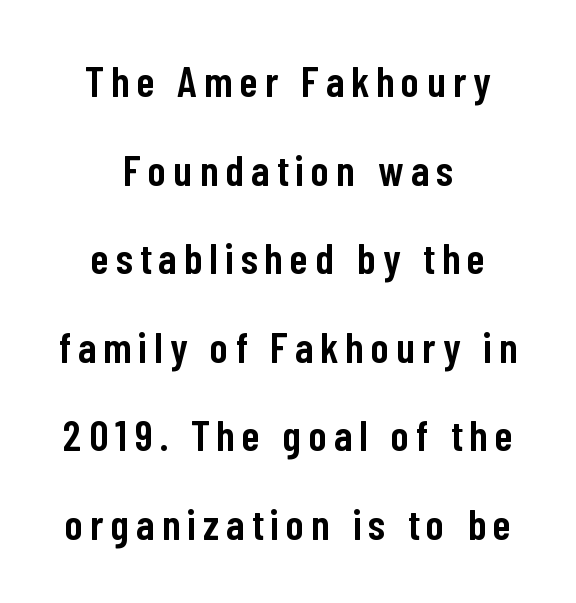
{"serif": "no", "italic": "no", "bold": "semi", "weight": "semibold", "width": "condensed", "stroke_contrast": "low", "x_height": "medium", "monospaced": "no", "underline": "no", "align": "center", "line_spacing": "loose", "line_spacing_ratio": 2.06, "glyph_px": 43}
